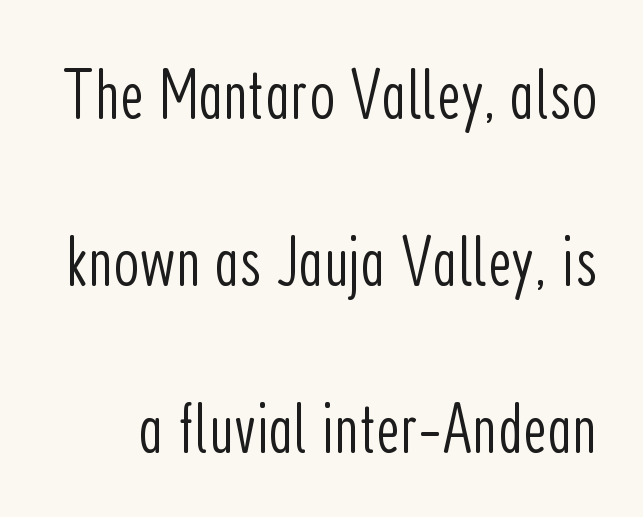
The image shows 73 px light, condensed sans-serif type, upright; set loose line spacing (2.29x), normal letter spacing, not underlined; low stroke contrast and a medium x-height.
